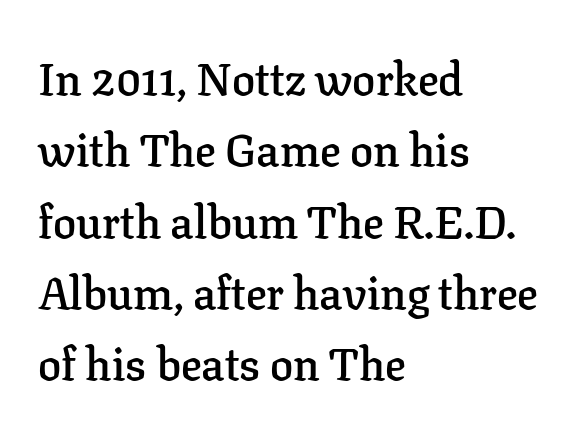
The image shows 46 px semibold serif type, upright; set left-aligned, normal line spacing (1.55x), normal letter spacing, not underlined; low stroke contrast and a medium x-height.
